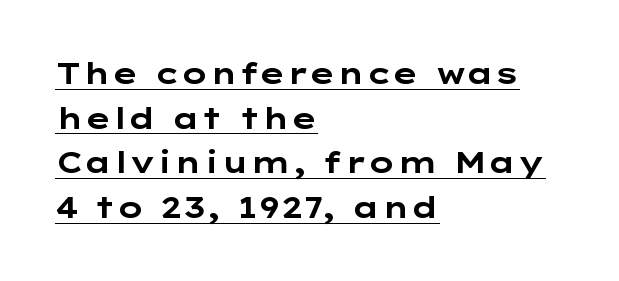
{"serif": "no", "italic": "no", "bold": "yes", "weight": "bold", "width": "wide", "stroke_contrast": "low", "x_height": "medium", "underline": "yes", "align": "left", "line_spacing": "normal", "line_spacing_ratio": 1.54, "letter_spacing": "normal", "letter_spacing_em": 0.0, "glyph_px": 29}
